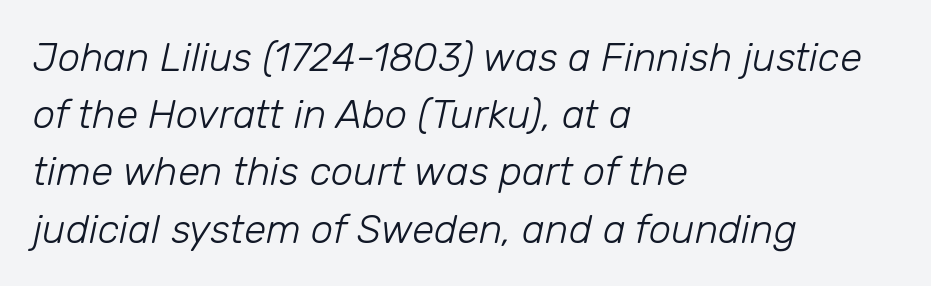
Think of a printed novel: that variable character pitch is what you see here. Typeset ragged right — the left edge is the straight one. Compared with typical body copy, the letter spacing here is the same. Is the type slanted? Yes — the strokes lean at a clear angle.
